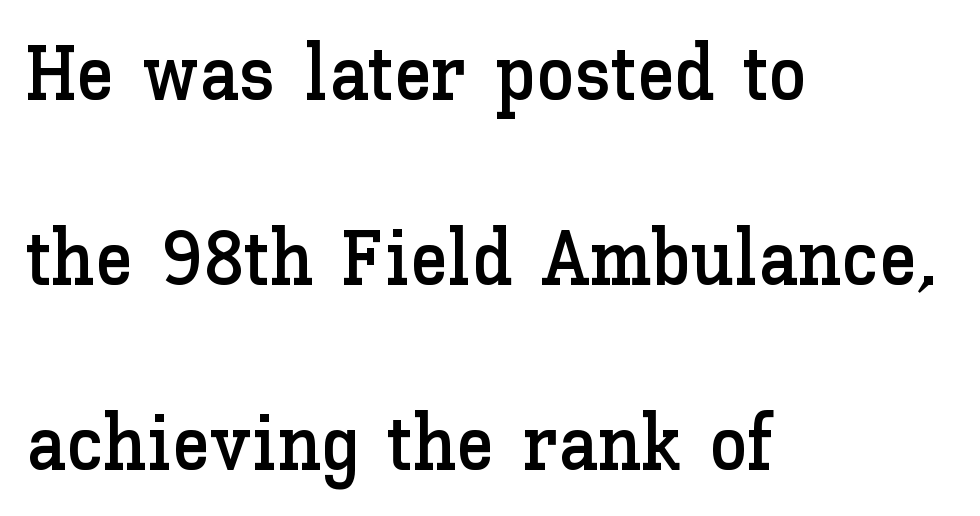
{"italic": "no", "width": "normal", "stroke_contrast": "low", "x_height": "medium", "monospaced": "no", "underline": "no", "align": "left", "line_spacing": "loose", "line_spacing_ratio": 2.4, "letter_spacing": "normal", "letter_spacing_em": 0.0, "glyph_px": 77}
